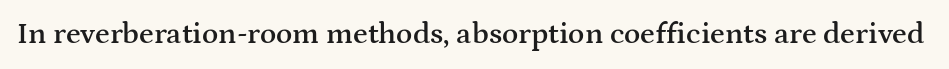
Q: Is the text bold? A: Semi-bold.
Q: Is the text italic (slanted)? A: No, it is upright.
Q: Is the typeface a serif or a sans-serif typeface? A: Serif.
Q: Is the text underlined? A: No.
Q: Is the spacing between letters normal or unusually wide? A: Normal.
Q: Width (condensed, normal, or wide)? A: Wide.
Q: Stroke contrast? A: Medium.
Q: x-height? A: Medium.
Q: Monospaced? A: No.
